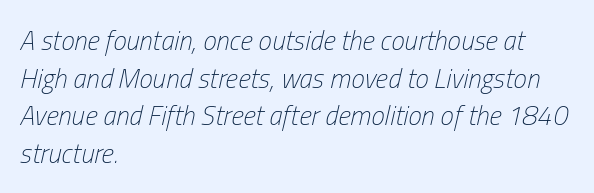
{"italic": "yes", "lean": "right", "slant_degrees": 13, "bold": "no", "underline": "no", "align": "left", "line_spacing": "normal", "line_spacing_ratio": 1.39, "letter_spacing": "normal", "letter_spacing_em": 0.0, "glyph_px": 27}
